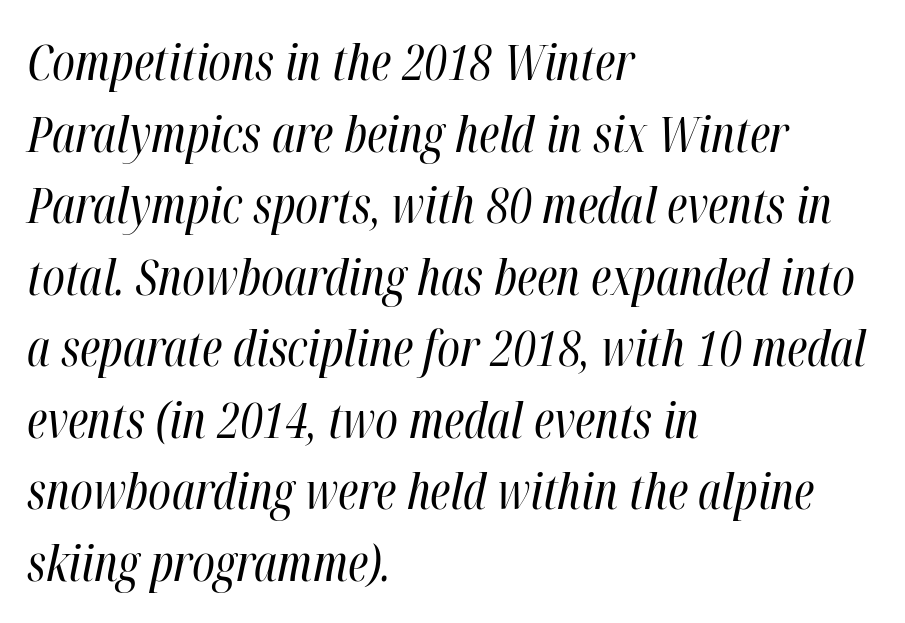
The image shows 49 px regular-weight, condensed type, italic (leaning right); set left-aligned, normal line spacing (1.46x), normal letter spacing, not underlined; high stroke contrast and a medium x-height.
